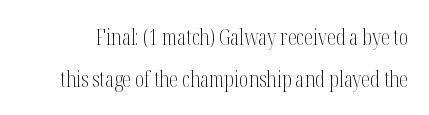
Q: Is the text bold? A: No.
Q: Is the text italic (slanted)? A: No, it is upright.
Q: Is the text underlined? A: No.
Q: Is the spacing between letters normal or unusually wide? A: Normal.
Q: Is the spacing between lines tight, normal or loose? A: Loose.
